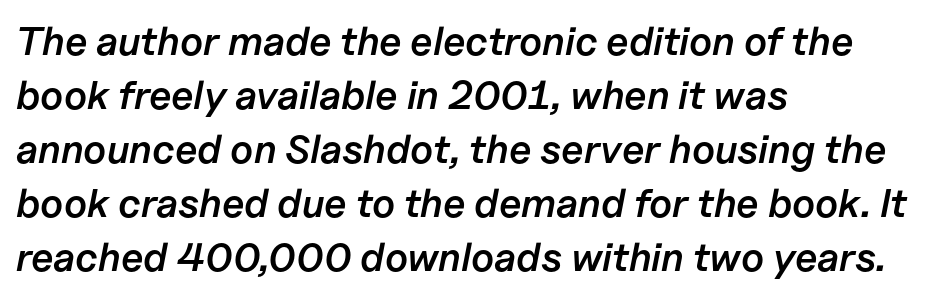
Q: Is the text bold? A: Semi-bold.
Q: Is the text italic (slanted)? A: Yes, it leans right by about 11 degrees.
Q: Is the text underlined? A: No.
Q: How is the paragraph aligned? A: Left-aligned.
Q: Is the spacing between letters normal or unusually wide? A: Normal.
Q: Is the spacing between lines tight, normal or loose? A: Normal.
Q: Width (condensed, normal, or wide)? A: Normal.
Q: Stroke contrast? A: Low.
Q: x-height? A: Medium.
Q: Monospaced? A: No.
